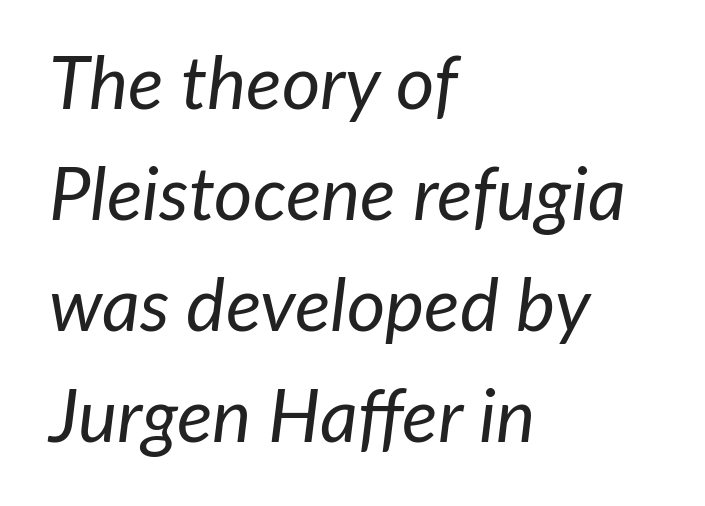
The image shows 74 px regular-weight type, italic (leaning right); set left-aligned, normal line spacing (1.5x), normal letter spacing, not underlined; low stroke contrast and a medium x-height.
